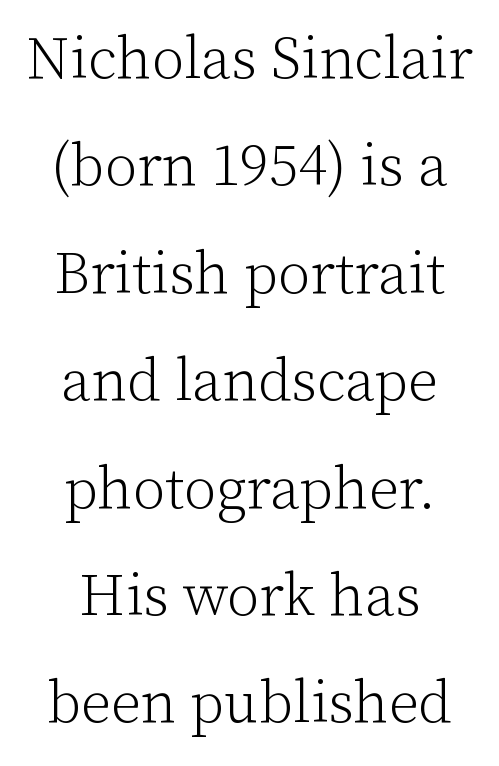
The image shows 59 px light serif type, upright; set centered, line spacing 1.82x, normal letter spacing, not underlined; low stroke contrast and a medium x-height.
